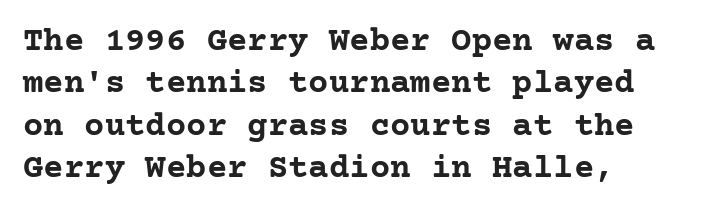
Short note: letters normally spaced. The typeface chosen for these lines features serifs. Quick note: underline off. Is there much room between lines? A standard amount, neither cramped nor airy. Caption: multi-line text, flush left, ragged right.
